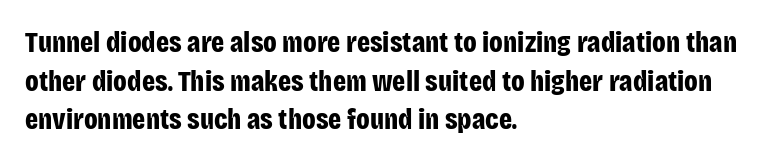
Q: Is the text bold? A: Yes.
Q: Is the text italic (slanted)? A: No, it is upright.
Q: Is the typeface a serif or a sans-serif typeface? A: Sans-serif.
Q: Is the text underlined? A: No.
Q: How is the paragraph aligned? A: Left-aligned.
Q: Is the spacing between letters normal or unusually wide? A: Normal.
Q: Is the spacing between lines tight, normal or loose? A: Normal.
Q: Width (condensed, normal, or wide)? A: Condensed.
Q: Stroke contrast? A: Low.
Q: x-height? A: Large.
Q: Monospaced? A: No.
